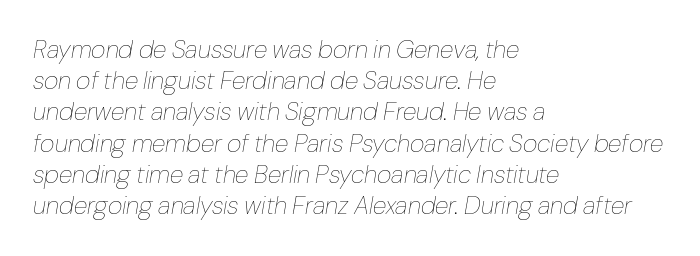
How are the letters spaced? Ordinarily, with no added tracking. The typography opts for an oblique posture over an upright one. Nothing heavy about these letters — not bold at all. Successive baselines arrive at the customary interval. The words here are not underlined. A classic flush-left, rag-right setting is used for this passage.
